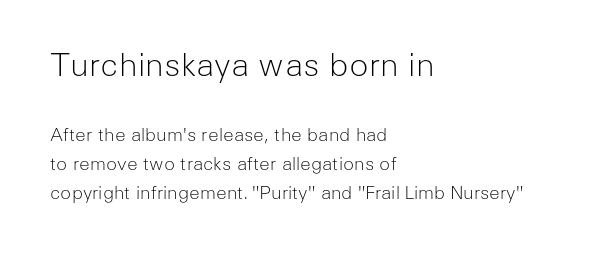
The image shows 32 px light sans-serif type, upright; set left-aligned, normal line spacing (1.59x), normal letter spacing, not underlined; the first (top) block is 1.78x larger; low stroke contrast and a medium x-height.
